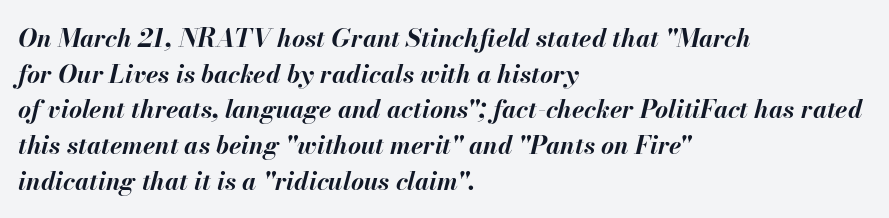
Q: Is the text bold? A: Yes.
Q: Is the text italic (slanted)? A: Yes, it leans right by about 13 degrees.
Q: Is the text underlined? A: No.
Q: How is the paragraph aligned? A: Left-aligned.
Q: Is the spacing between letters normal or unusually wide? A: Normal.
Q: Is the spacing between lines tight, normal or loose? A: Normal.
